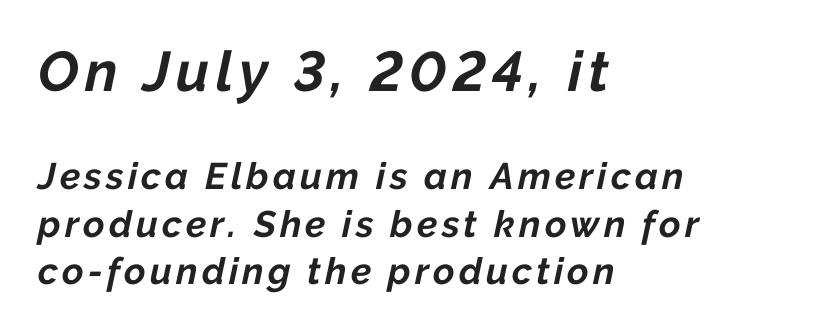
Q: Is the text bold? A: Yes.
Q: Is the text italic (slanted)? A: Yes, it leans right by about 12 degrees.
Q: Is the text underlined? A: No.
Q: How is the paragraph aligned? A: Left-aligned.
Q: Is the spacing between lines tight, normal or loose? A: Normal.
Q: Which block of text is set in a larger size, the first (top) or the second (bottom)? A: The first (top) one.
Q: Width (condensed, normal, or wide)? A: Normal.
Q: Stroke contrast? A: Low.
Q: x-height? A: Medium.
Q: Monospaced? A: No.
